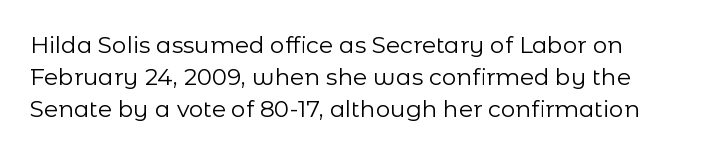
{"italic": "no", "bold": "no", "underline": "no", "align": "left", "line_spacing": "normal", "line_spacing_ratio": 1.4, "letter_spacing": "normal", "letter_spacing_em": 0.0, "glyph_px": 23}
